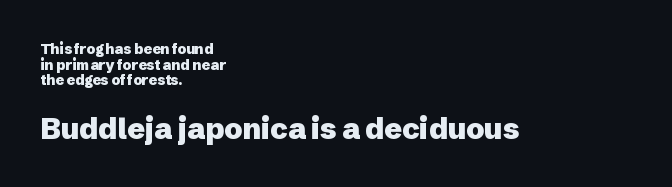
{"serif": "no", "italic": "no", "bold": "yes", "weight": "heavy", "width": "normal", "stroke_contrast": "low", "x_height": "medium", "monospaced": "no", "underline": "no", "align": "left", "line_spacing": "tight", "line_spacing_ratio": 1.11, "letter_spacing": "normal", "letter_spacing_em": 0.0, "larger_block": "second", "size_ratio": 2.07, "glyph_px": 29}
